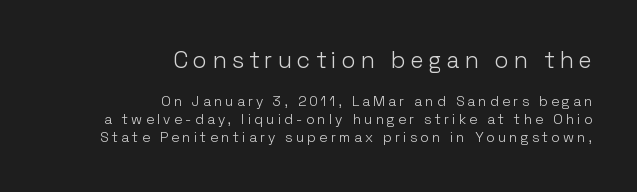
Q: Is the text bold? A: No.
Q: Is the text italic (slanted)? A: No, it is upright.
Q: Is the text underlined? A: No.
Q: How is the paragraph aligned? A: Right-aligned.
Q: Is the spacing between letters normal or unusually wide? A: Unusually wide.
Q: Is the spacing between lines tight, normal or loose? A: Normal.
Q: Which block of text is set in a larger size, the first (top) or the second (bottom)? A: The first (top) one.
